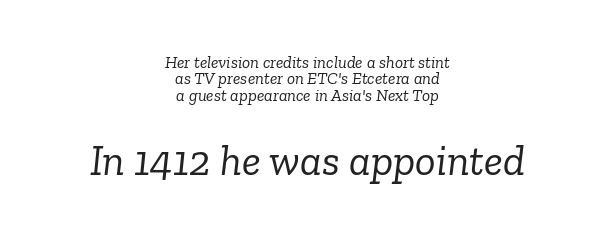
{"serif": "yes", "italic": "yes", "lean": "right", "slant_degrees": 6, "bold": "no", "weight": "light", "width": "normal", "stroke_contrast": "low", "x_height": "medium", "monospaced": "no", "underline": "no", "align": "center", "line_spacing": "tight", "line_spacing_ratio": 0.96, "letter_spacing": "normal", "letter_spacing_em": 0.0, "larger_block": "second", "size_ratio": 2.53, "glyph_px": 43}
